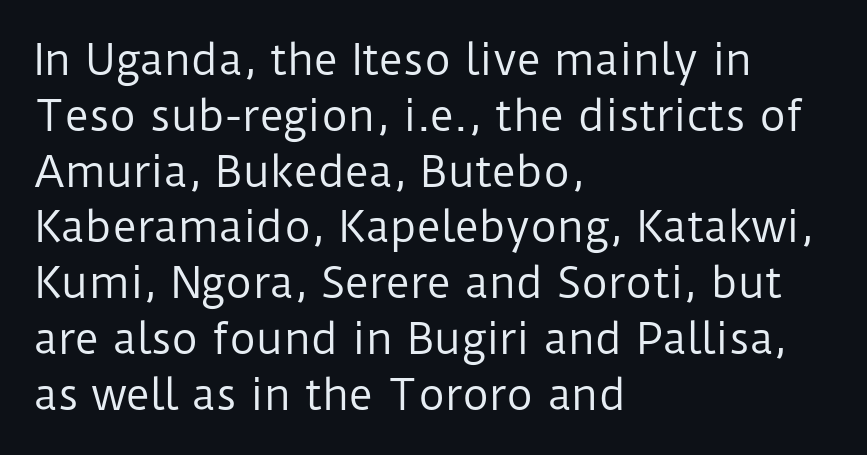
When letters stand straight like this, we call the style roman or upright. The letterforms sit at book weight or below. Note the varied advance widths — an 'i' is clearly narrower than an 'm'. The lines sit at an ordinary, default distance from one another.
